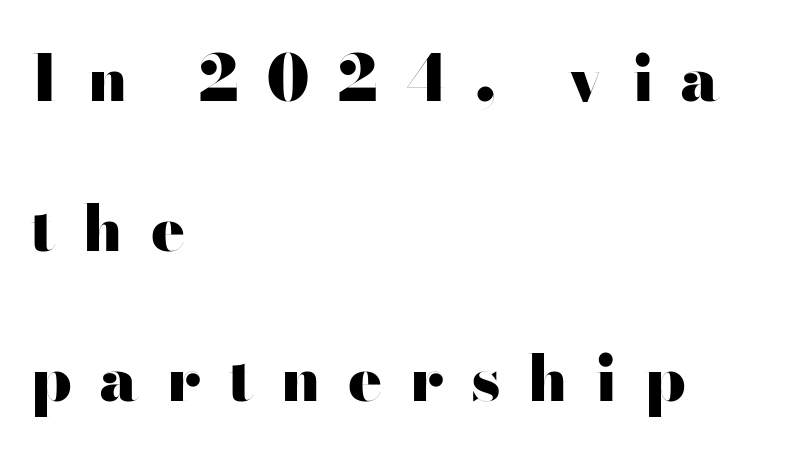
The image shows 63 px heavy, wide sans-serif type, upright; set left-aligned, loose line spacing (2.38x), unusually wide letter spacing (+0.43 em), not underlined; high stroke contrast and a small x-height.
